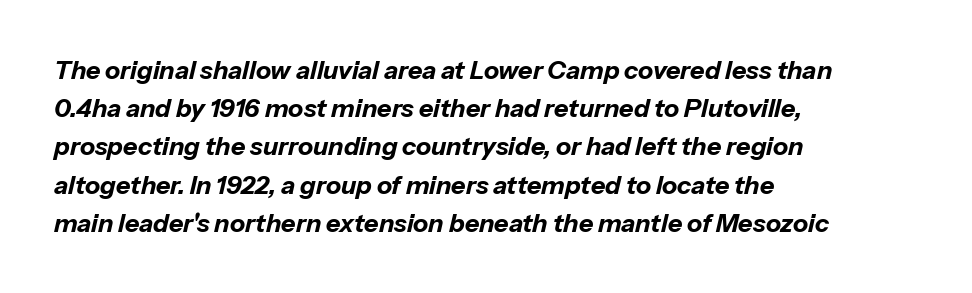
{"italic": "yes", "lean": "right", "slant_degrees": 13, "bold": "yes", "underline": "no", "align": "left", "line_spacing": "normal", "line_spacing_ratio": 1.53, "letter_spacing": "normal", "letter_spacing_em": 0.0, "glyph_px": 25}
